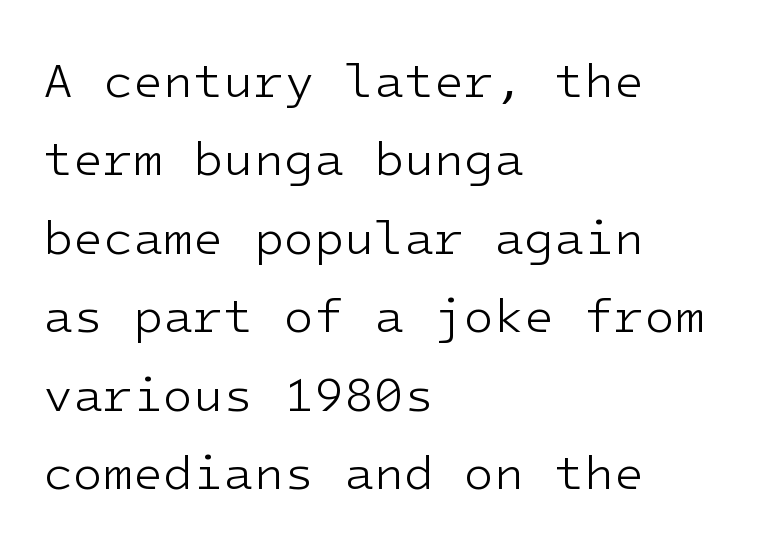
{"serif": "no", "italic": "no", "bold": "no", "weight": "light", "width": "normal", "stroke_contrast": "low", "x_height": "medium", "underline": "no", "align": "left", "line_spacing": "normal", "line_spacing_ratio": 1.6, "letter_spacing": "normal", "letter_spacing_em": 0.0, "glyph_px": 49}
